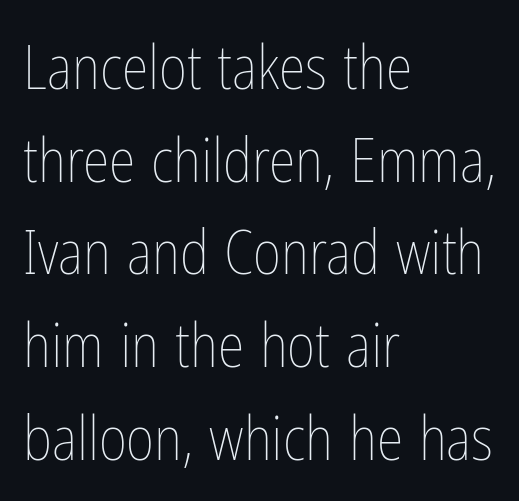
Q: Is the text bold? A: No.
Q: Is the text italic (slanted)? A: No, it is upright.
Q: Is the text underlined? A: No.
Q: How is the paragraph aligned? A: Left-aligned.
Q: Is the spacing between letters normal or unusually wide? A: Normal.
Q: Is the spacing between lines tight, normal or loose? A: Normal.
Q: Width (condensed, normal, or wide)? A: Condensed.
Q: Stroke contrast? A: Low.
Q: x-height? A: Medium.
Q: Monospaced? A: No.
